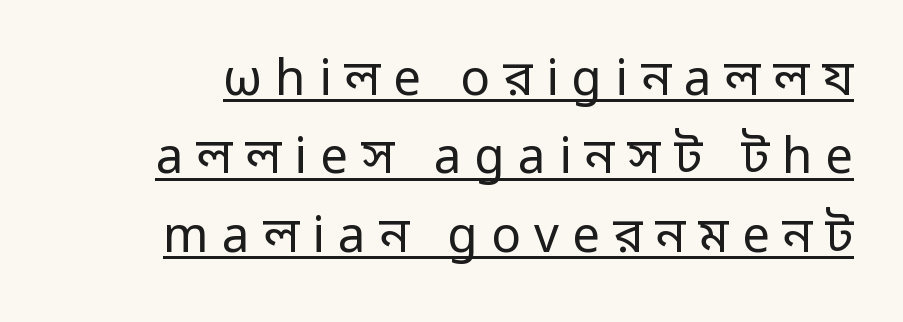
{"serif": "no", "italic": "no", "bold": "no", "weight": "regular", "width": "normal", "stroke_contrast": "low", "x_height": "medium", "monospaced": "no", "underline": "yes", "line_spacing": "normal", "line_spacing_ratio": 1.6, "letter_spacing": "wide", "letter_spacing_em": 0.27, "glyph_px": 49}
